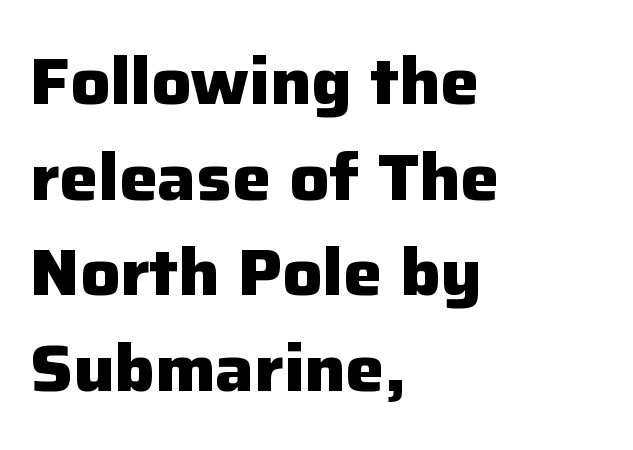
The image shows 65 px heavy sans-serif type, upright; set left-aligned, normal line spacing (1.47x), normal letter spacing, not underlined; low stroke contrast and a medium x-height.
